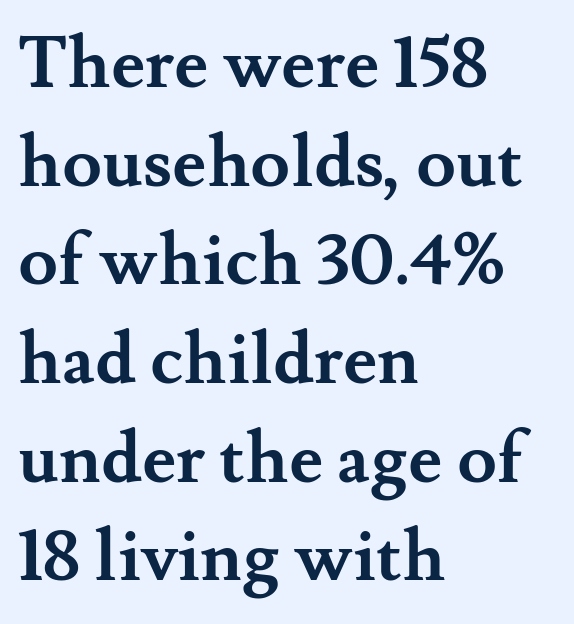
The type sits square on the baseline with zero lean. The rows are spaced the way most documents space them. A classic flush-left, rag-right setting is used for this passage. What weight is shown? A full bold with thick strokes. Here the designer chose a conventional face with non-uniform glyph widths. Decoration check: the copy has no underline.
